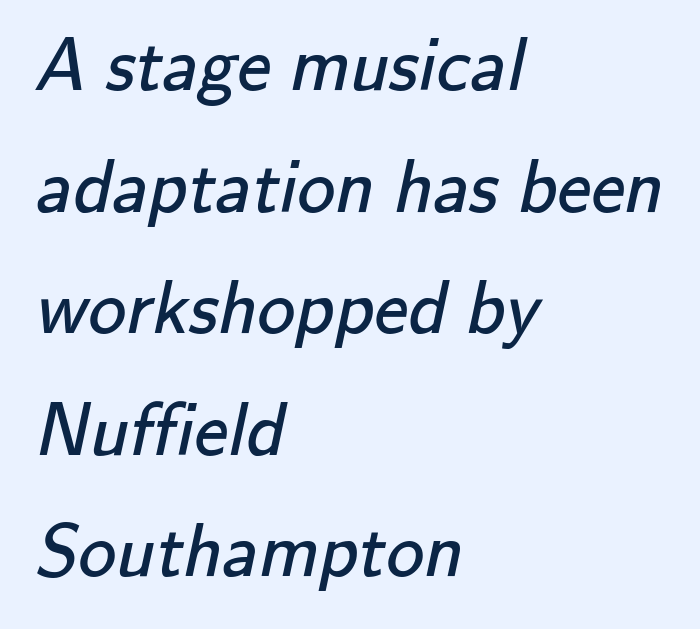
Q: Is the text bold? A: No.
Q: Is the typeface a serif or a sans-serif typeface? A: Sans-serif.
Q: Is the text underlined? A: No.
Q: How is the paragraph aligned? A: Left-aligned.
Q: Is the spacing between letters normal or unusually wide? A: Normal.
Q: Is the spacing between lines tight, normal or loose? A: Normal.
Q: Width (condensed, normal, or wide)? A: Normal.
Q: Stroke contrast? A: Low.
Q: x-height? A: Small.
Q: Monospaced? A: No.
